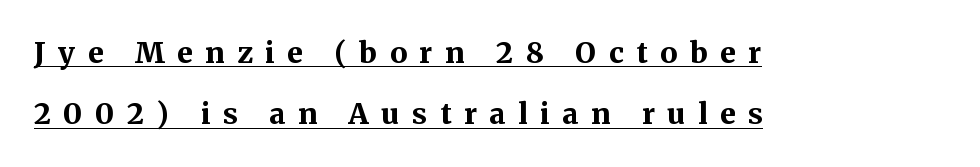
{"serif": "yes", "italic": "no", "bold": "yes", "weight": "bold", "width": "normal", "stroke_contrast": "medium", "x_height": "medium", "monospaced": "no", "underline": "yes", "align": "left", "line_spacing": "loose", "line_spacing_ratio": 2.11, "letter_spacing": "wide", "letter_spacing_em": 0.43, "glyph_px": 29}
